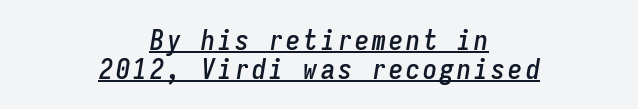
{"italic": "yes", "lean": "right", "slant_degrees": 9, "width": "condensed", "stroke_contrast": "low", "x_height": "medium", "monospaced": "yes", "underline": "yes", "align": "center", "line_spacing": "tight", "line_spacing_ratio": 1.02, "glyph_px": 28}
